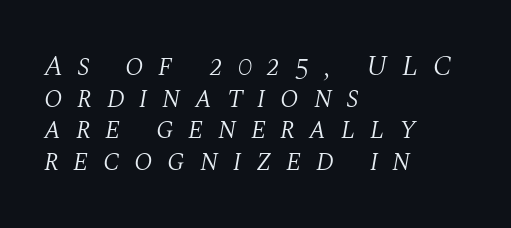
Q: Is the text bold? A: No.
Q: Is the text italic (slanted)? A: Yes, it leans right by about 10 degrees.
Q: Is the typeface a serif or a sans-serif typeface? A: Serif.
Q: Is the text underlined? A: No.
Q: How is the paragraph aligned? A: Left-aligned.
Q: Is the spacing between letters normal or unusually wide? A: Unusually wide.
Q: Is the spacing between lines tight, normal or loose? A: Tight.
Q: Width (condensed, normal, or wide)? A: Normal.
Q: Stroke contrast? A: Medium.
Q: x-height? A: Large.
Q: Monospaced? A: No.
